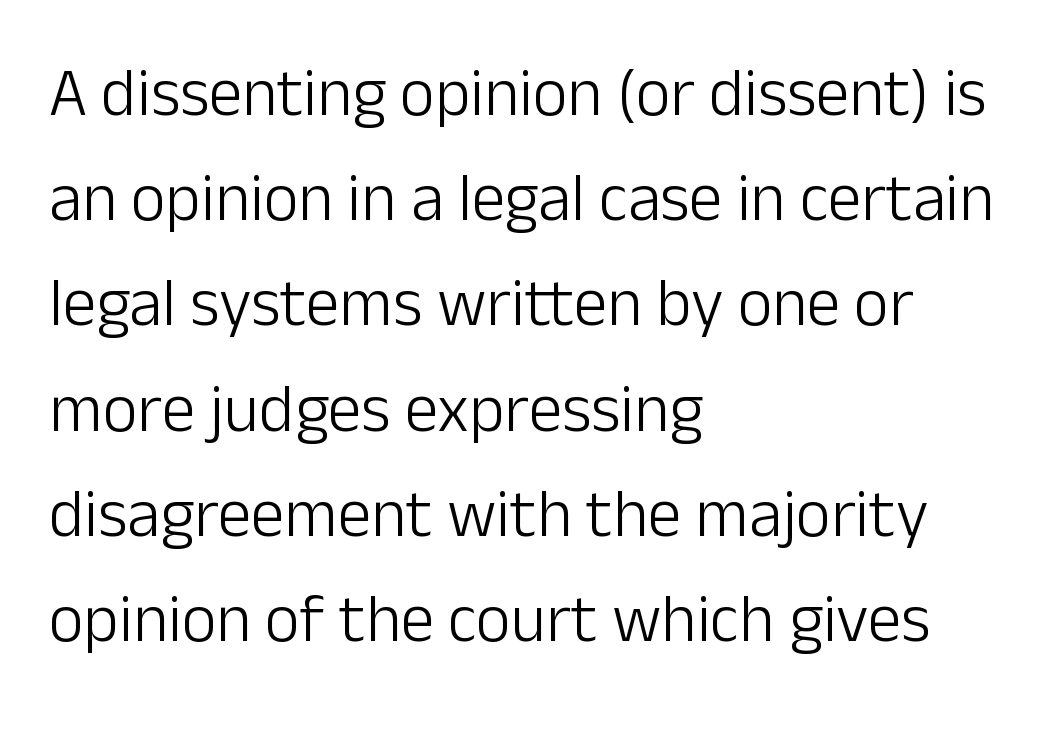
Line spacing here is normal. The passage shown is not bold in any degree. Every character sits straight up, as roman type does. The rendering anchors every line to the left-hand side.
